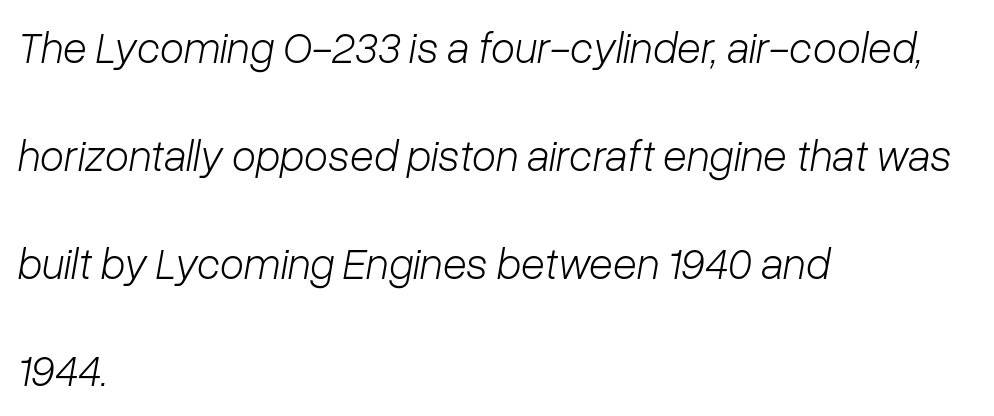
{"italic": "yes", "lean": "right", "slant_degrees": 10, "bold": "no", "weight": "light", "width": "normal", "stroke_contrast": "low", "x_height": "medium", "monospaced": "no", "underline": "no", "align": "left", "line_spacing": "loose", "line_spacing_ratio": 2.45, "letter_spacing": "normal", "letter_spacing_em": 0.0, "glyph_px": 44}
